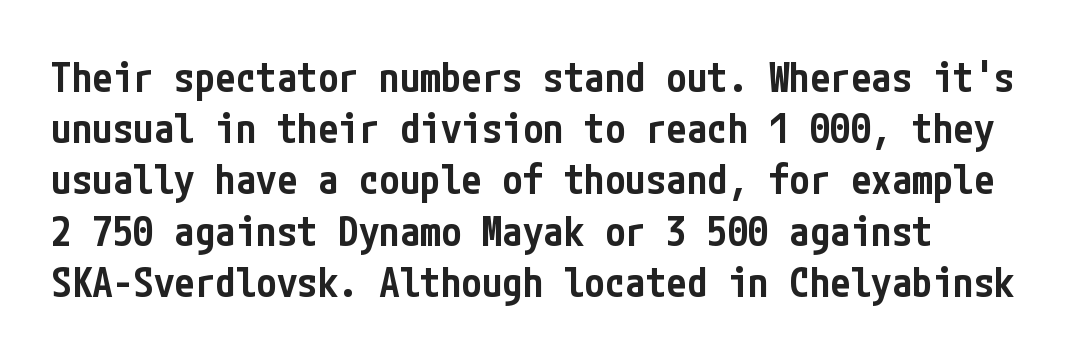
The image shows 41 px semibold, condensed sans-serif type, upright; set normal line spacing (1.25x), normal letter spacing, not underlined; low stroke contrast and a medium x-height.
